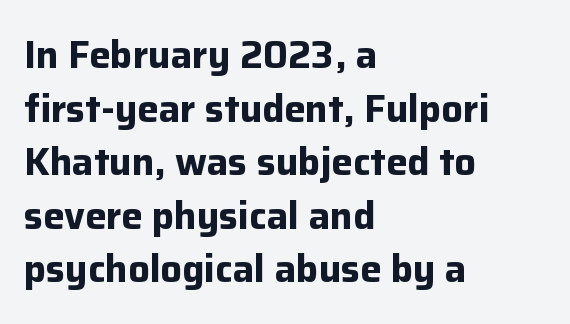
Short and long lines alike share a common starting point at left. Observe the absence of serifs on each vertical stroke in this sample. A typesetter would mark this as roman, not italic. The rendering uses a moderate line-height, typical for paragraphs. Proportional: the letters do not fall into vertical columns.
